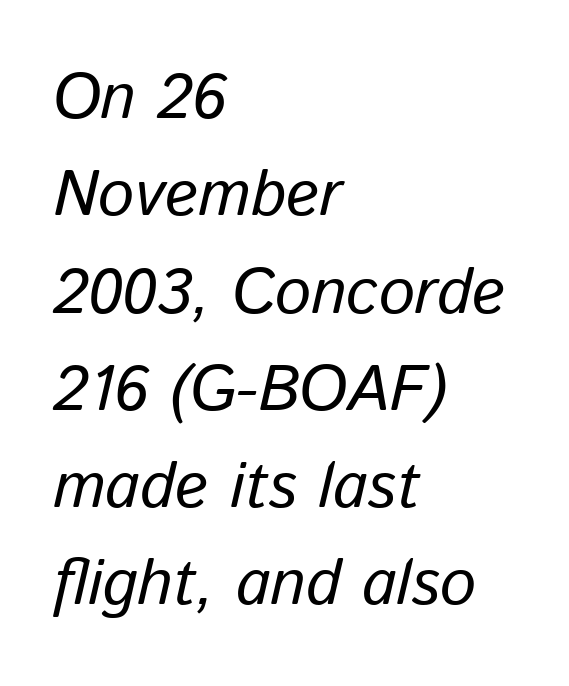
These lines are rendered in a variable-pitch font. The block of text has a typical density, with ordinary space between rows. All the whitespace from short lines collects on the right. What stands out about the letter spacing? Nothing — it is the standard amount.
